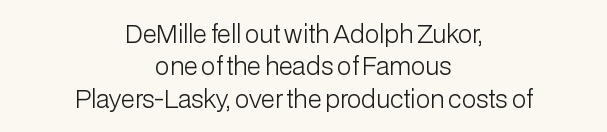
Q: Is the text bold? A: No.
Q: Is the text italic (slanted)? A: No, it is upright.
Q: Is the text underlined? A: No.
Q: How is the paragraph aligned? A: Centered.
Q: Is the spacing between letters normal or unusually wide? A: Normal.
Q: Is the spacing between lines tight, normal or loose? A: Normal.
